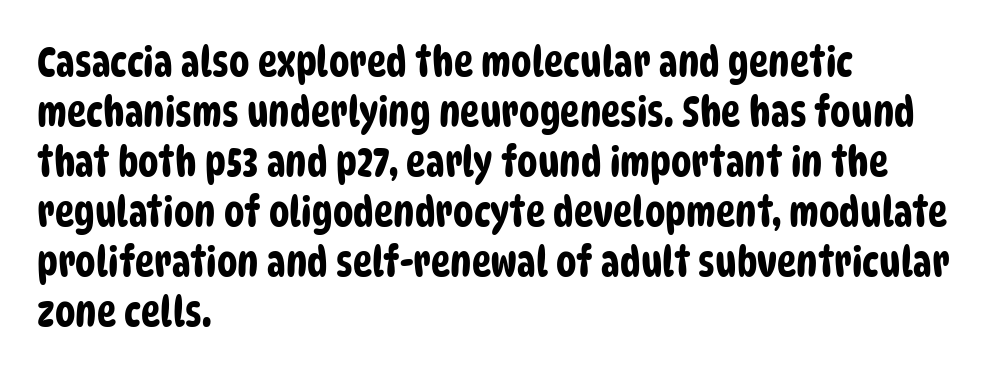
Q: Is the typeface a serif or a sans-serif typeface? A: Sans-serif.
Q: Is the text underlined? A: No.
Q: How is the paragraph aligned? A: Left-aligned.
Q: Is the spacing between letters normal or unusually wide? A: Normal.
Q: Width (condensed, normal, or wide)? A: Condensed.
Q: Stroke contrast? A: Low.
Q: x-height? A: Large.
Q: Monospaced? A: No.
